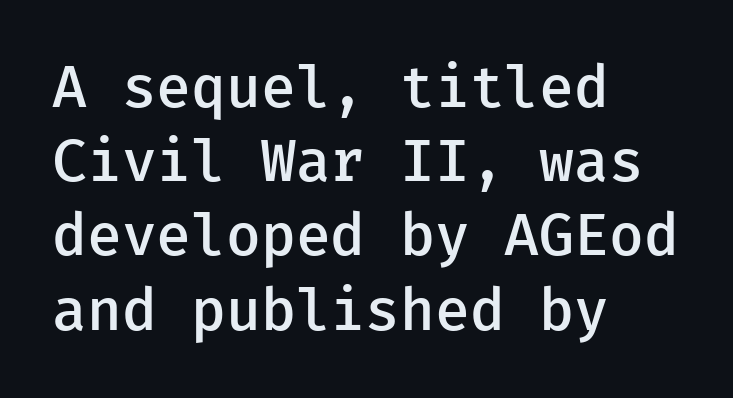
Words float on clear page, feet unadorned. The face used here is a semibold: visibly heavier than regular, lighter than bold. Are there feet on the stems? There aren't — it's a sans. Vertical spacing — default. Layout note: lines flush left.
